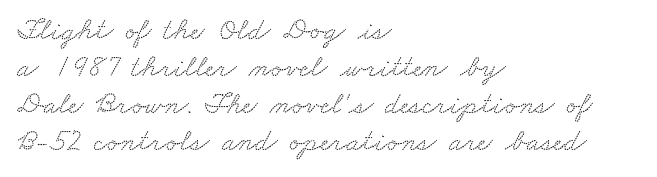
The typesetter chose a ragged-right arrangement here. Yep, those are serifs on the letters. The letters advance in unequal steps, a hallmark of proportional type. The gap between lines stays unmarked. This sample uses plain, unmodified letter spacing.
